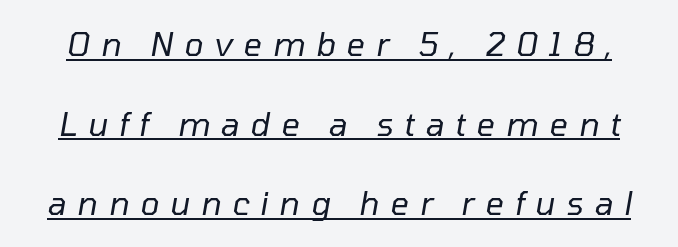
The image shows 32 px regular-weight type, italic (leaning right); set loose line spacing (2.49x), unusually wide letter spacing (+0.34 em), underlined; low stroke contrast and a medium x-height.
